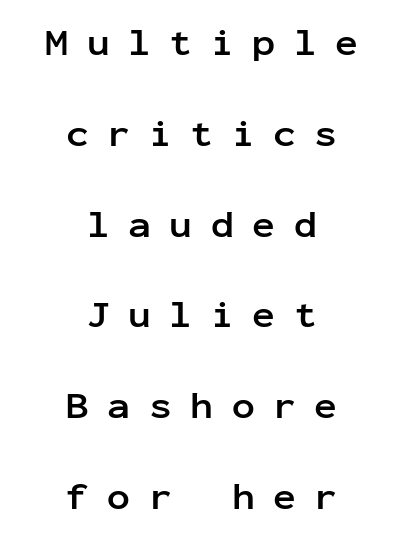
Q: Is the text bold? A: Yes.
Q: Is the text italic (slanted)? A: No, it is upright.
Q: Is the typeface a serif or a sans-serif typeface? A: Sans-serif.
Q: Is the text underlined? A: No.
Q: How is the paragraph aligned? A: Centered.
Q: Is the spacing between letters normal or unusually wide? A: Unusually wide.
Q: Is the spacing between lines tight, normal or loose? A: Loose.
Q: Width (condensed, normal, or wide)? A: Normal.
Q: Stroke contrast? A: Low.
Q: x-height? A: Medium.
Q: Monospaced? A: Yes.
